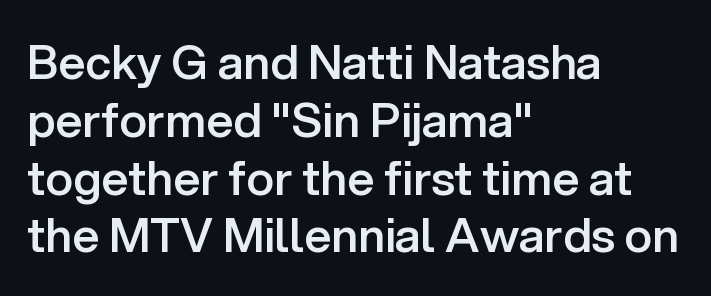
The image shows 47 px semibold sans-serif type, upright; set left-aligned, line spacing 1.23x, normal letter spacing, not underlined; low stroke contrast and a medium x-height.
